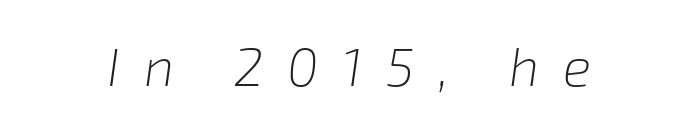
Clear beneath every line of the passage. Think standard paragraph weight, or any step lighter than that. Short note: letters widely spaced. Posture: slanted. Spacing verdict: proportional, widths tailored to each character.
